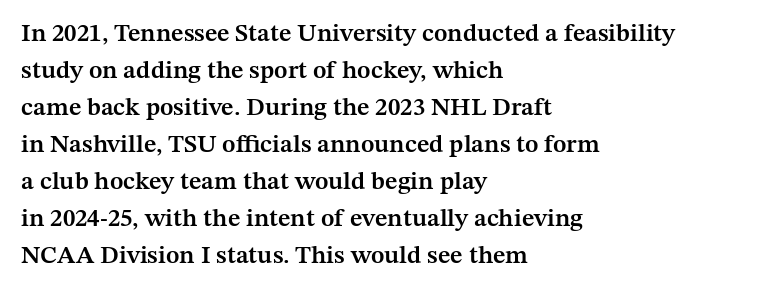
Posture: upright roman. The string is rendered with underlining switched off. Layout note: lines flush left. The line texture is even and compact thanks to regular tracking.
